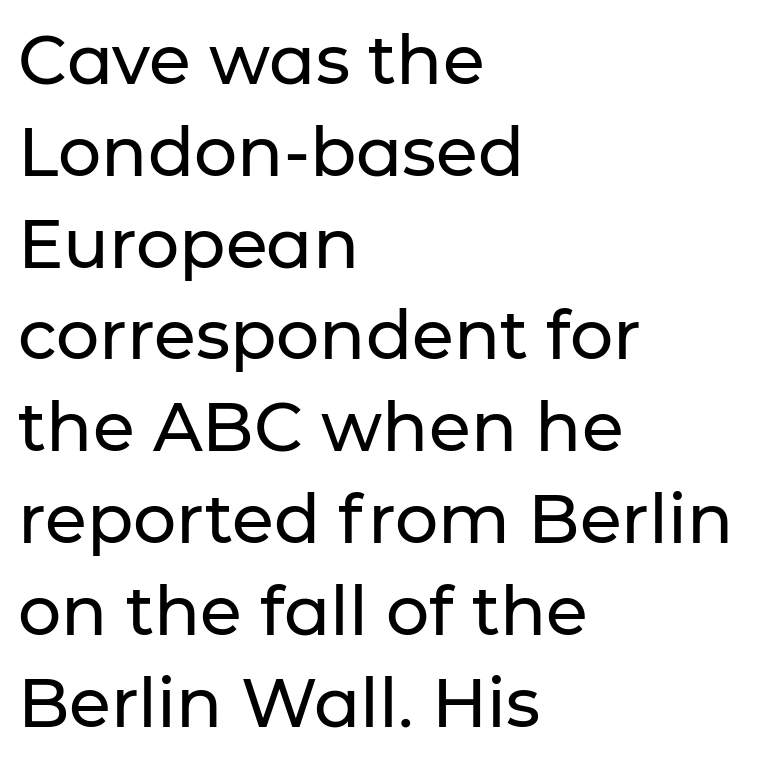
The image shows 68 px sans-serif type, upright; set left-aligned, normal line spacing (1.35x), normal letter spacing, not underlined; low stroke contrast and a medium x-height.
